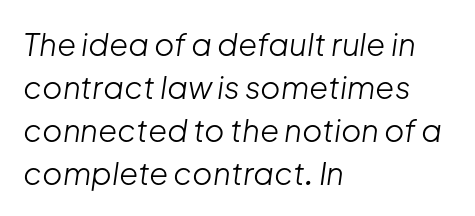
{"italic": "yes", "lean": "right", "slant_degrees": 8, "bold": "no", "weight": "light", "width": "normal", "stroke_contrast": "low", "x_height": "medium", "monospaced": "no", "underline": "no", "align": "left", "line_spacing": "normal", "line_spacing_ratio": 1.39, "letter_spacing": "normal", "letter_spacing_em": 0.0, "glyph_px": 31}
